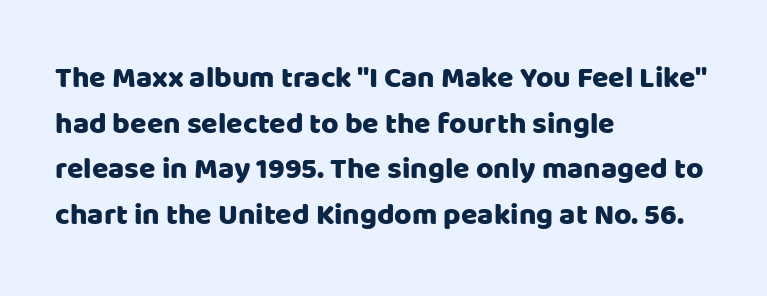
The image shows 30 px sans-serif type, upright; set left-aligned, normal line spacing (1.52x), normal letter spacing, not underlined; low stroke contrast and a large x-height.
